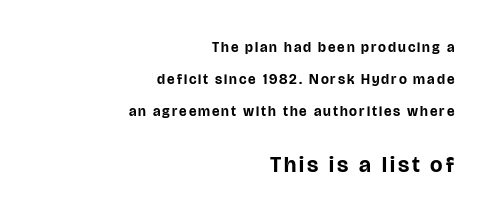
The image shows 22 px bold type, upright; set right-aligned, loose line spacing (2.27x), not underlined; the second (bottom) block is 1.57x larger.
